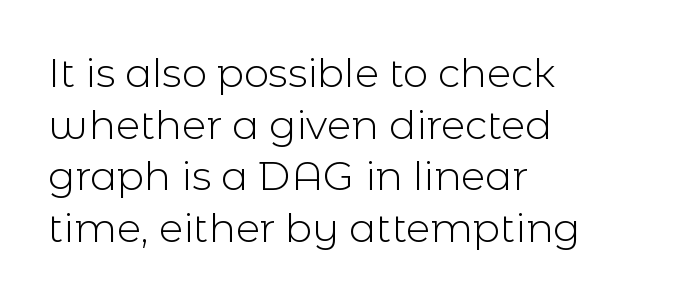
The rendering shows plain stroke endings on the letterforms — a sans-serif design. The block of text has a typical density, with ordinary space between rows. Every row of glyphs begins at an identical x-position on the left. Default kerning and tracking; the words read as compact shapes.
